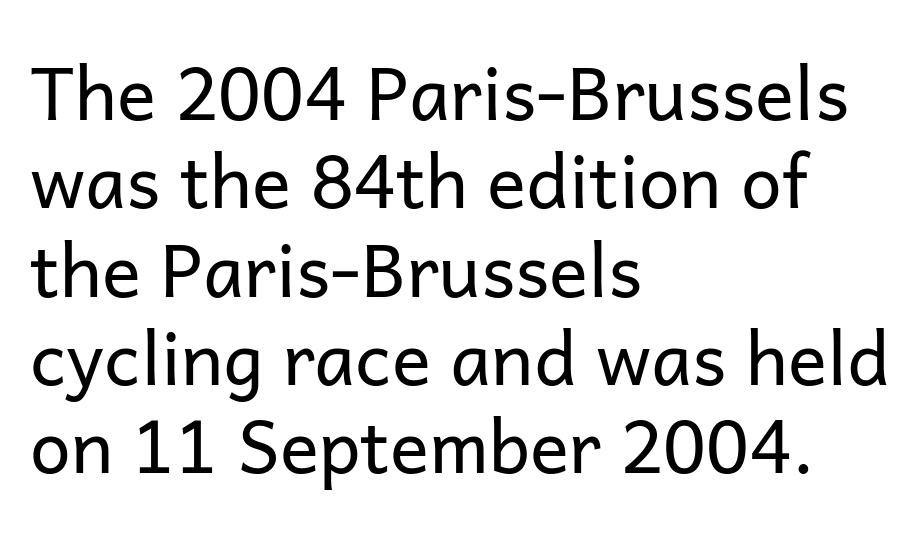
In terms of letterspacing, this is plain default setting. The compositor pushed each line to the left boundary. Here the designer chose a conventional face with non-uniform glyph widths. You can tell from the bare stems that sans-serif type was used. Does the lettering tilt? It doesn't — this is upright. Unmarked baselines from the first word to the last.
